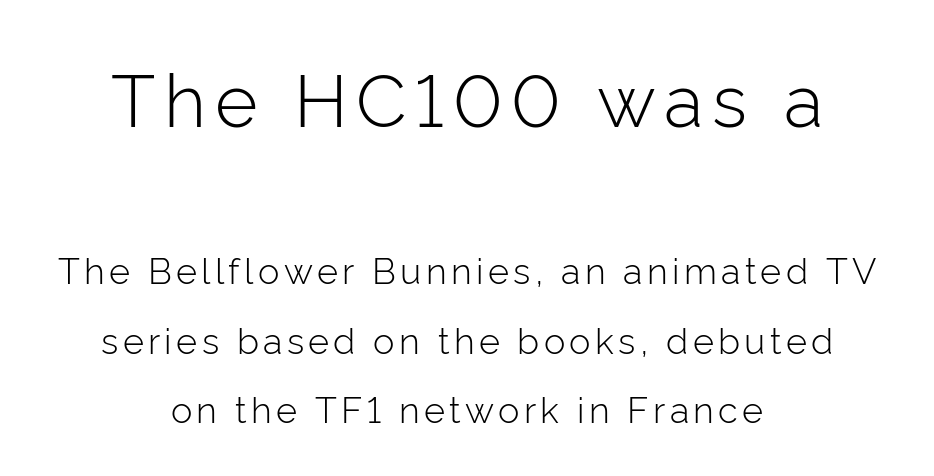
{"serif": "no", "italic": "no", "bold": "no", "weight": "light", "width": "normal", "stroke_contrast": "low", "x_height": "medium", "monospaced": "no", "underline": "no", "align": "center", "line_spacing": "loose", "line_spacing_ratio": 1.93, "larger_block": "first", "size_ratio": 2.03, "glyph_px": 73}
